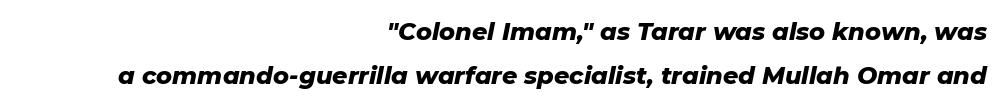
The image shows 24 px bold type, italic (leaning right); set right-aligned, line spacing 1.85x, normal letter spacing, not underlined.
